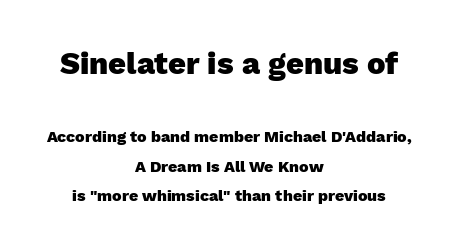
{"serif": "no", "italic": "no", "bold": "yes", "weight": "heavy", "width": "normal", "stroke_contrast": "low", "x_height": "medium", "monospaced": "no", "underline": "no", "align": "center", "line_spacing_ratio": 1.85, "letter_spacing": "normal", "letter_spacing_em": 0.0, "larger_block": "first", "size_ratio": 1.94, "glyph_px": 31}
